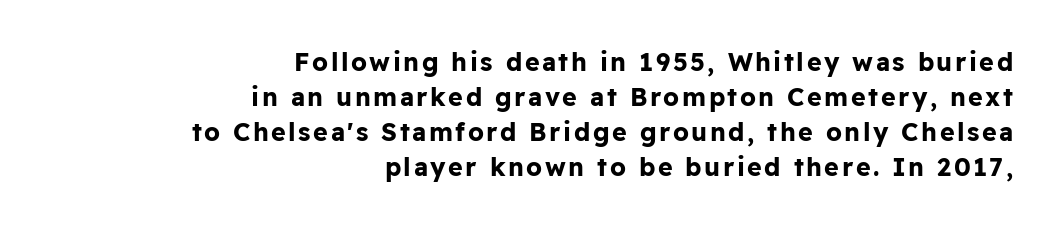
{"italic": "no", "bold": "yes", "underline": "no", "align": "right", "line_spacing": "normal", "line_spacing_ratio": 1.4, "glyph_px": 25}
